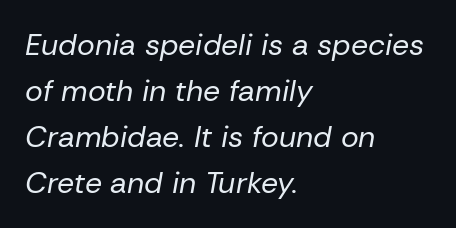
{"italic": "yes", "lean": "right", "slant_degrees": 10, "bold": "no", "weight": "regular", "width": "normal", "stroke_contrast": "low", "x_height": "medium", "monospaced": "no", "underline": "no", "align": "left", "line_spacing": "normal", "line_spacing_ratio": 1.53, "letter_spacing": "normal", "letter_spacing_em": 0.0, "glyph_px": 30}
